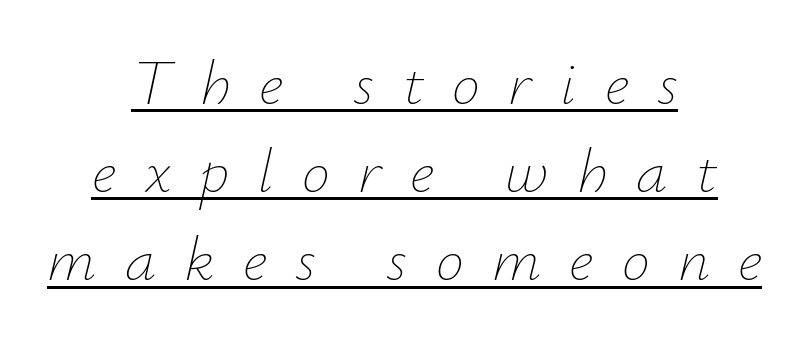
The image shows 63 px thin type, italic (leaning right); set centered, normal line spacing (1.4x), unusually wide letter spacing (+0.45 em), underlined; low stroke contrast and a small x-height.
